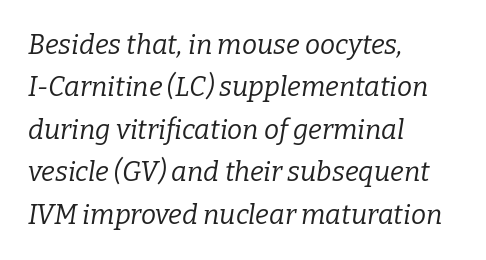
Regular leading. These glyphs show unthickened strokes, regular width or finer. Every character sits at an angle, as italics do. Each word holds together tightly as a unit, with standard inter-letter gaps.
